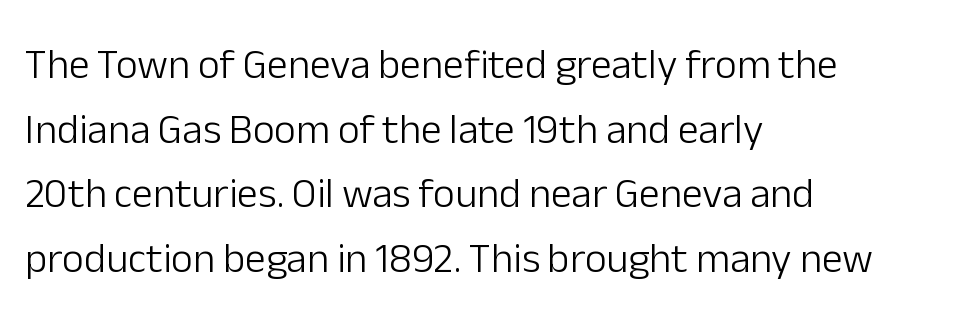
Each letter keeps its own natural width here, so spacing adapts to shape. This is not heavy type; no bold has been used. One-word summary of the alignment: left. The gaps between neighbouring characters are ordinary and unremarkable.
